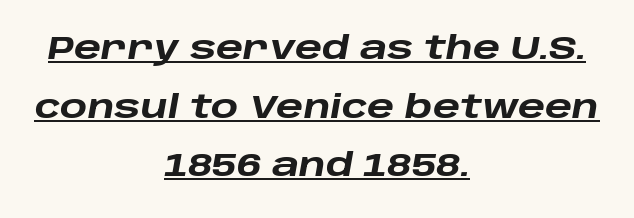
Q: Is the text bold? A: Yes.
Q: Is the text italic (slanted)? A: Yes, it leans right by about 10 degrees.
Q: Is the text underlined? A: Yes.
Q: How is the paragraph aligned? A: Centered.
Q: Is the spacing between letters normal or unusually wide? A: Normal.
Q: Width (condensed, normal, or wide)? A: Wide.
Q: Stroke contrast? A: Low.
Q: x-height? A: Large.
Q: Monospaced? A: No.
